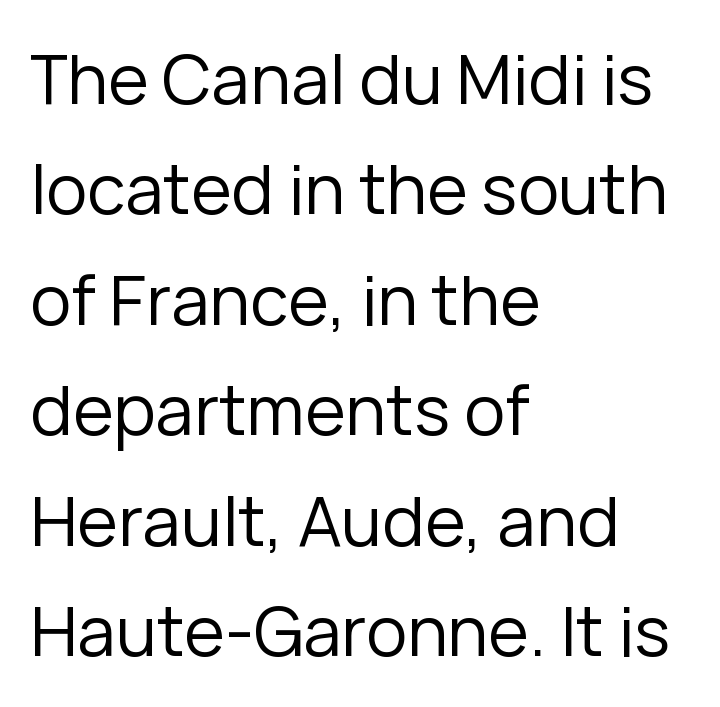
Is the letter spacing exaggerated? No — it looks like the ordinary default. Ink coverage per letter is moderate at most. Does the leading feel generous? No, just average. Posture: vertical. Look at the bottom of the vertical strokes: they stop flat, with no serifs.
